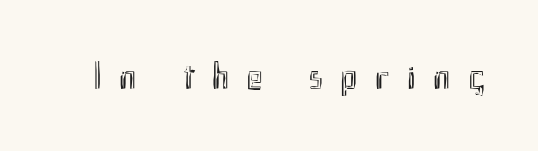
{"italic": "no", "width": "condensed", "x_height": "small", "monospaced": "no", "underline": "no", "letter_spacing": "wide", "letter_spacing_em": 0.45, "glyph_px": 39}
